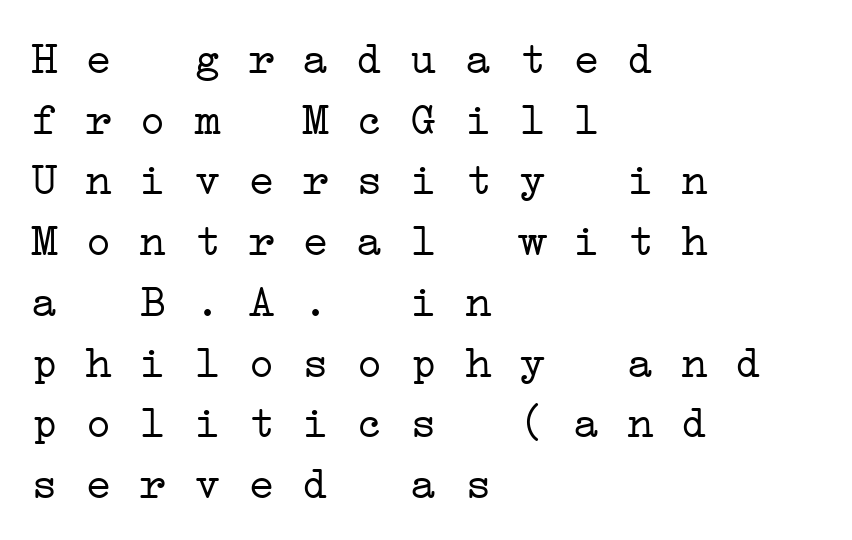
Q: Is the text bold? A: No.
Q: Is the typeface a serif or a sans-serif typeface? A: Serif.
Q: Is the text underlined? A: No.
Q: How is the paragraph aligned? A: Left-aligned.
Q: Is the spacing between letters normal or unusually wide? A: Normal.
Q: Is the spacing between lines tight, normal or loose? A: Normal.
Q: Width (condensed, normal, or wide)? A: Wide.
Q: Stroke contrast? A: Low.
Q: x-height? A: Medium.
Q: Monospaced? A: Yes.
